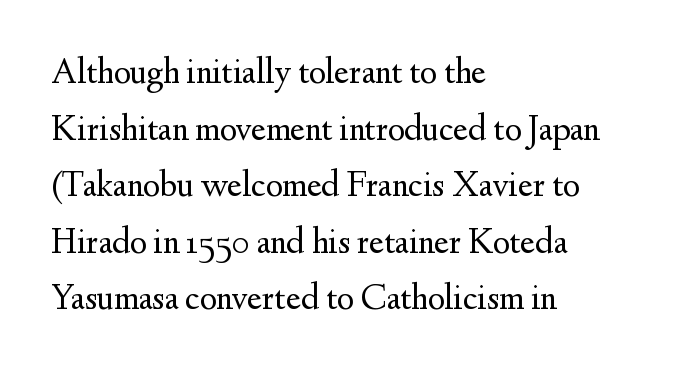
{"serif": "yes", "italic": "no", "bold": "no", "weight": "regular", "width": "normal", "stroke_contrast": "medium", "x_height": "small", "monospaced": "no", "underline": "no", "align": "left", "line_spacing": "normal", "line_spacing_ratio": 1.57, "letter_spacing": "normal", "letter_spacing_em": 0.0, "glyph_px": 36}
